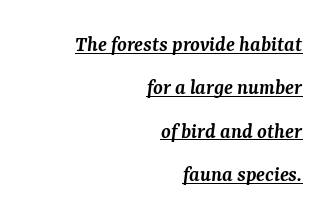
Q: Is the text bold? A: Semi-bold.
Q: Is the text italic (slanted)? A: Yes, it leans right by about 7 degrees.
Q: Is the text underlined? A: Yes.
Q: How is the paragraph aligned? A: Right-aligned.
Q: Is the spacing between letters normal or unusually wide? A: Normal.
Q: Is the spacing between lines tight, normal or loose? A: Loose.
